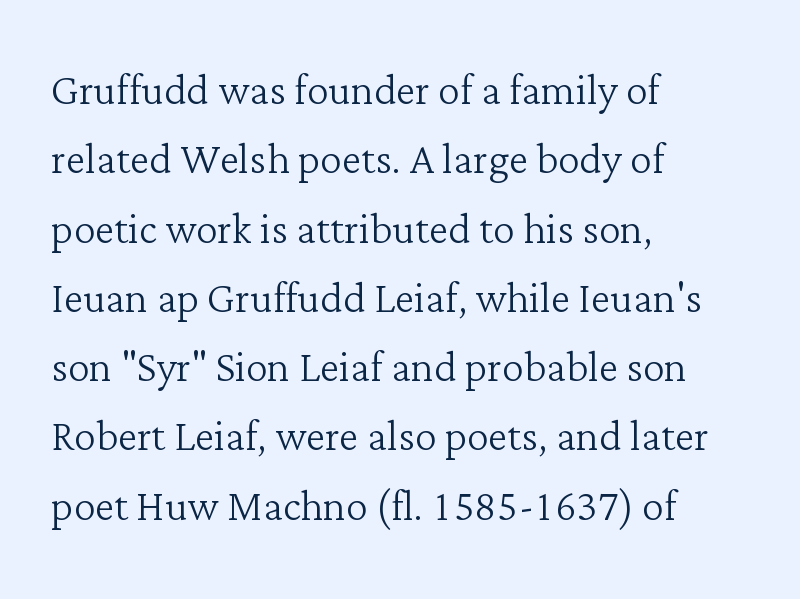
The image shows 55 px light serif type, upright; set left-aligned, normal line spacing (1.26x), normal letter spacing, not underlined; low stroke contrast and a medium x-height.
